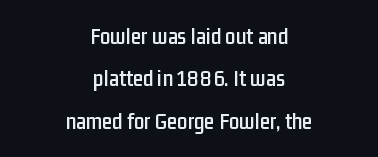
The image shows 23 px text type, upright; set centered, line spacing 1.84x, normal letter spacing, not underlined.
